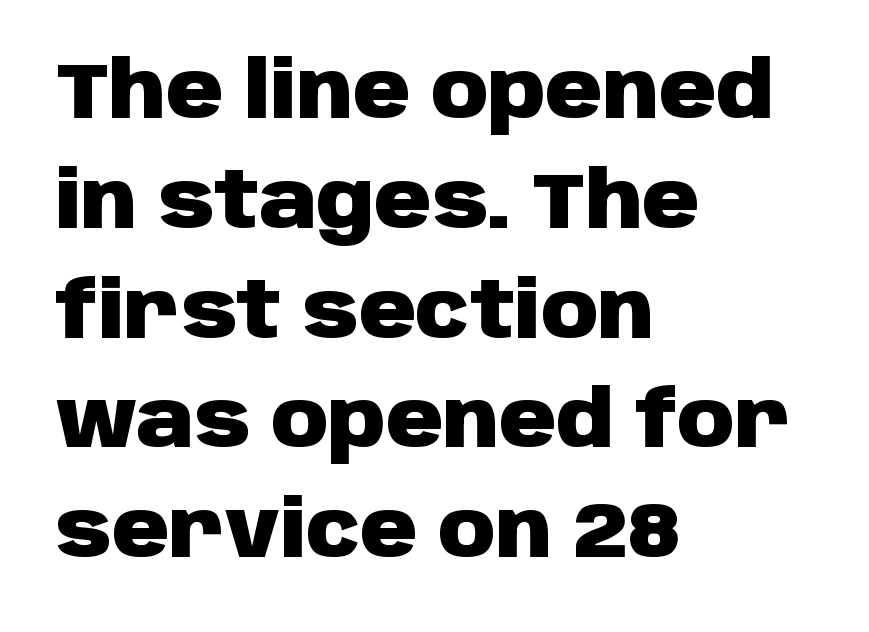
Only glyphs here, with clear space below each row. The typesetting leans heavy: a genuine bold. Every row of glyphs begins at an identical x-position on the left. Compared with typical paragraphs, the rows here are spaced about the same. Ascenders rise straight up at ninety degrees.
